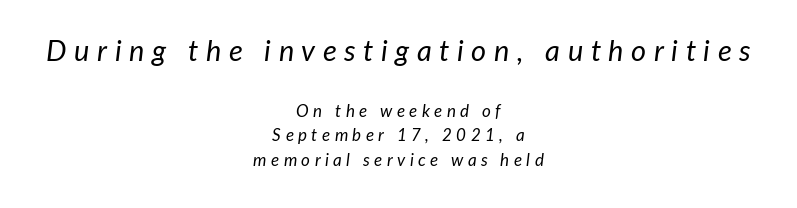
Q: Is the text bold? A: No.
Q: Is the text italic (slanted)? A: Yes, it leans right by about 7 degrees.
Q: Is the text underlined? A: No.
Q: How is the paragraph aligned? A: Centered.
Q: Is the spacing between letters normal or unusually wide? A: Unusually wide.
Q: Is the spacing between lines tight, normal or loose? A: Normal.
Q: Which block of text is set in a larger size, the first (top) or the second (bottom)? A: The first (top) one.
Q: Width (condensed, normal, or wide)? A: Normal.
Q: Stroke contrast? A: Low.
Q: x-height? A: Medium.
Q: Monospaced? A: No.
